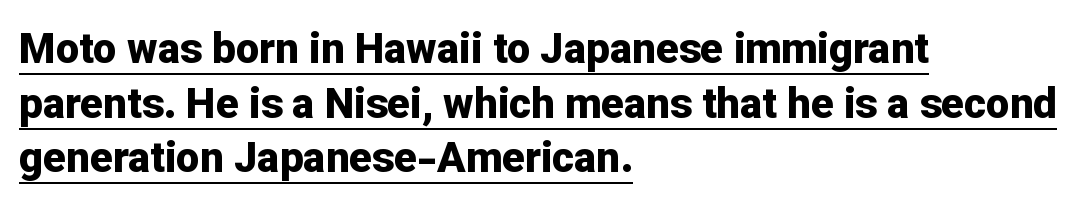
The block of text has a typical density, with ordinary space between rows. Here the designer chose a conventional face with non-uniform glyph widths. Is the letter spacing exaggerated? No — it looks like the ordinary default. Is the type bold? Yes — the strokes are clearly thick and heavy. The letters stand straight up with perfectly vertical stems. The face used here is a sans, in the tradition of grotesques and geometrics.
